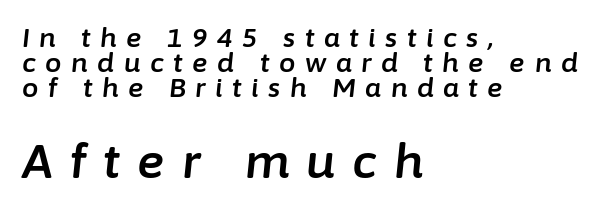
The image shows 46 px text type, italic (leaning right); set left-aligned, tight line spacing (0.96x), unusually wide letter spacing (+0.37 em), not underlined; the second (bottom) block is 1.77x larger; low stroke contrast and a medium x-height.
